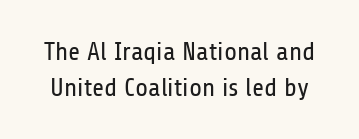
The image shows 26 px text type, upright; set normal line spacing (1.37x), normal letter spacing, not underlined.
